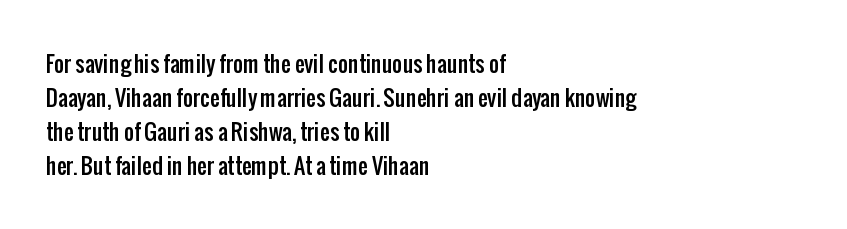
Q: Is the text italic (slanted)? A: No, it is upright.
Q: Is the text underlined? A: No.
Q: How is the paragraph aligned? A: Left-aligned.
Q: Is the spacing between letters normal or unusually wide? A: Normal.
Q: Is the spacing between lines tight, normal or loose? A: Normal.
